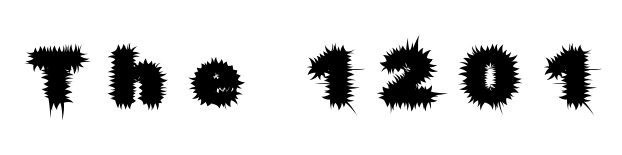
The image shows 78 px sans-serif type, upright; set unusually wide letter spacing (+0.35 em), not underlined; low stroke contrast and a medium x-height.
